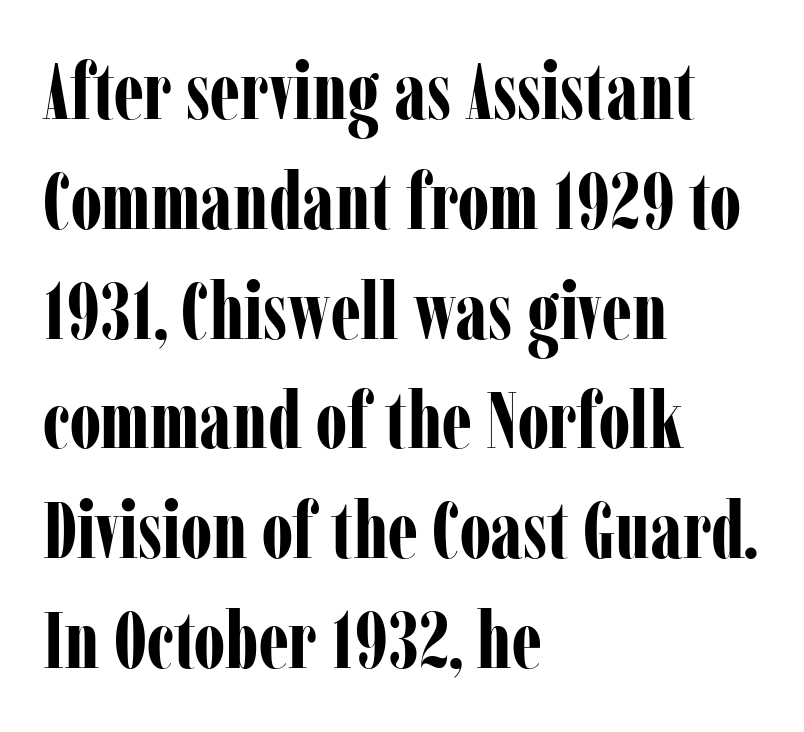
The block of text has a typical density, with ordinary space between rows. The letters carry serifs — small finishing strokes at the ends of their stems. Stroke thickness is high; the sample reads as a true bold. Is the letter spacing exaggerated? No — it looks like the ordinary default.
